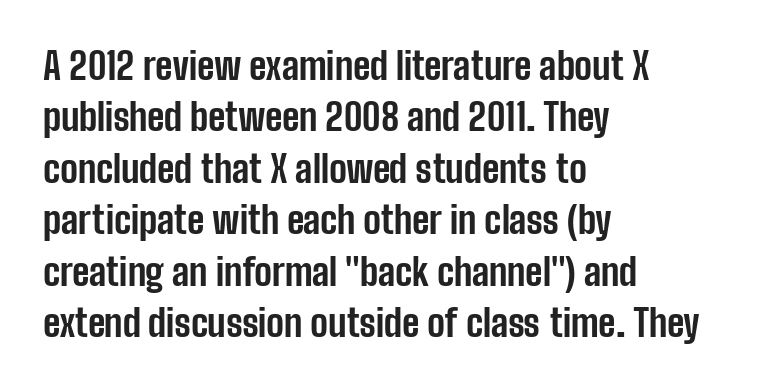
Q: Is the text bold? A: Yes.
Q: Is the text italic (slanted)? A: No, it is upright.
Q: Is the typeface a serif or a sans-serif typeface? A: Sans-serif.
Q: Is the text underlined? A: No.
Q: How is the paragraph aligned? A: Left-aligned.
Q: Is the spacing between letters normal or unusually wide? A: Normal.
Q: Is the spacing between lines tight, normal or loose? A: Normal.
Q: Width (condensed, normal, or wide)? A: Condensed.
Q: Stroke contrast? A: Low.
Q: x-height? A: Medium.
Q: Monospaced? A: No.
